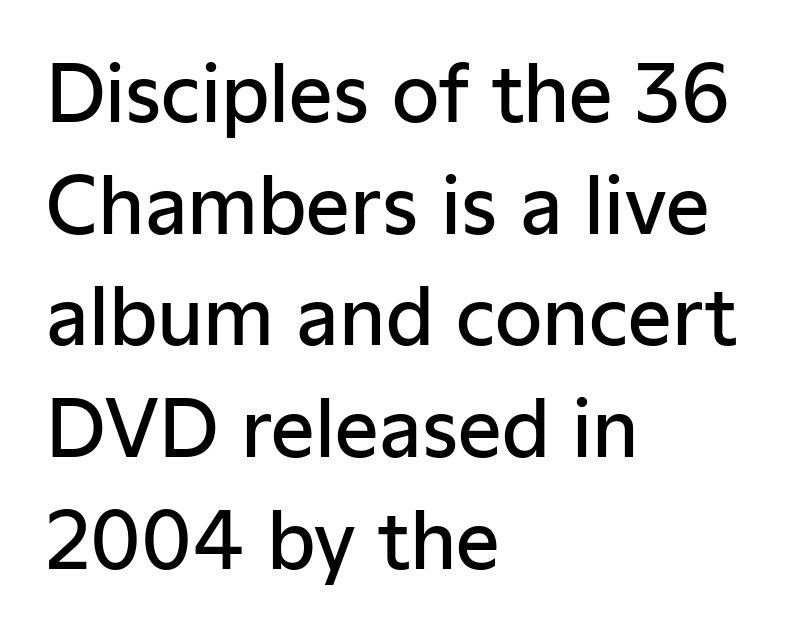
{"serif": "no", "italic": "no", "bold": "semi", "weight": "semibold", "width": "normal", "stroke_contrast": "low", "x_height": "medium", "monospaced": "no", "underline": "no", "align": "left", "line_spacing": "normal", "line_spacing_ratio": 1.45, "letter_spacing": "normal", "letter_spacing_em": 0.0, "glyph_px": 77}
